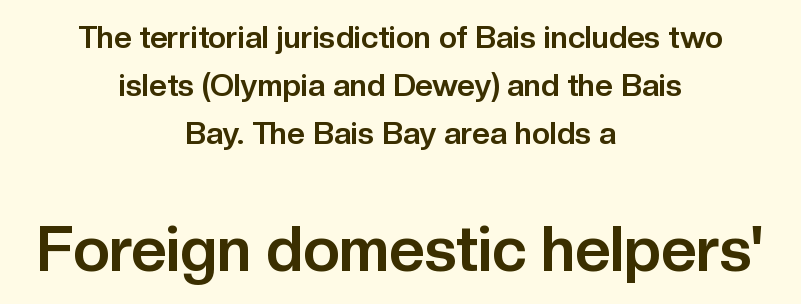
{"serif": "no", "italic": "no", "bold": "yes", "weight": "bold", "width": "normal", "stroke_contrast": "low", "x_height": "medium", "monospaced": "no", "underline": "no", "align": "center", "line_spacing": "normal", "line_spacing_ratio": 1.55, "letter_spacing": "normal", "letter_spacing_em": 0.0, "larger_block": "second", "size_ratio": 2.0, "glyph_px": 62}
